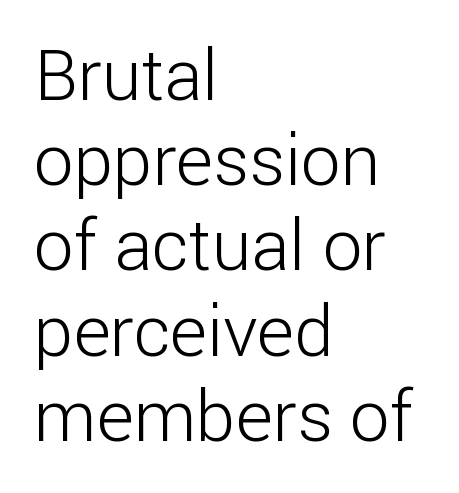
The image shows 71 px light sans-serif type, upright; set left-aligned, line spacing 1.2x, normal letter spacing, not underlined; low stroke contrast and a medium x-height.
